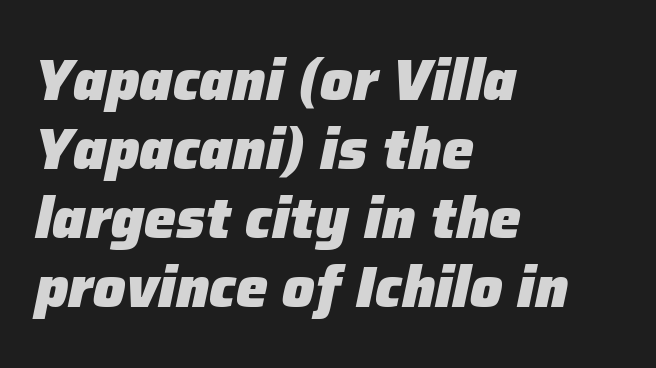
Q: Is the text bold? A: Yes.
Q: Is the text italic (slanted)? A: Yes, it leans right by about 12 degrees.
Q: Is the text underlined? A: No.
Q: How is the paragraph aligned? A: Left-aligned.
Q: Is the spacing between letters normal or unusually wide? A: Normal.
Q: Width (condensed, normal, or wide)? A: Normal.
Q: Stroke contrast? A: Low.
Q: x-height? A: Medium.
Q: Monospaced? A: No.
